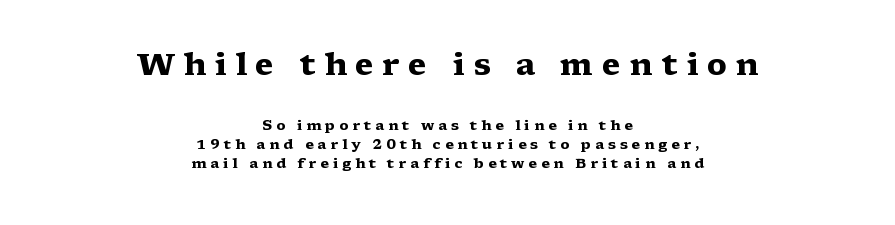
Do the characters align in a grid? No, the font is proportional. The compositor balanced each line on the midline. Which chunk is bigger? The first one — the top block dwarfs the bottom. The passage shown has open, widely tracked lettering throughout. The glyphs have the mass of a bold cut. Quick note: interline space is typical.
